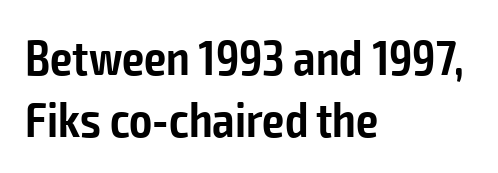
These lines keep a tight, regular rhythm from letter to letter. Italic: no, the glyphs are upright roman. The paragraph shown leans on its left margin. These lines sit exactly where default settings would place them. The passage shown is semibold, sitting just below true bold.
